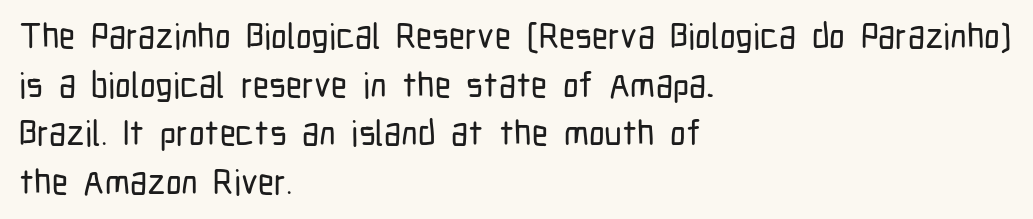
{"serif": "no", "italic": "no", "width": "condensed", "stroke_contrast": "low", "x_height": "medium", "monospaced": "no", "underline": "no", "align": "left", "line_spacing": "normal", "line_spacing_ratio": 1.39, "letter_spacing": "normal", "letter_spacing_em": 0.0, "glyph_px": 35}
